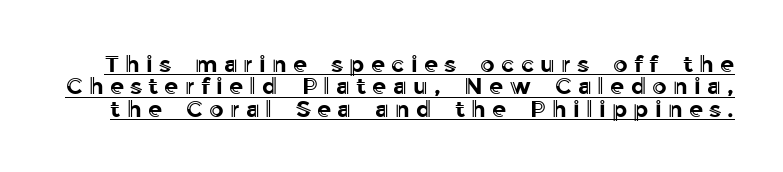
{"italic": "no", "underline": "yes", "line_spacing": "tight", "line_spacing_ratio": 0.97, "letter_spacing": "wide", "letter_spacing_em": 0.27, "glyph_px": 23}
